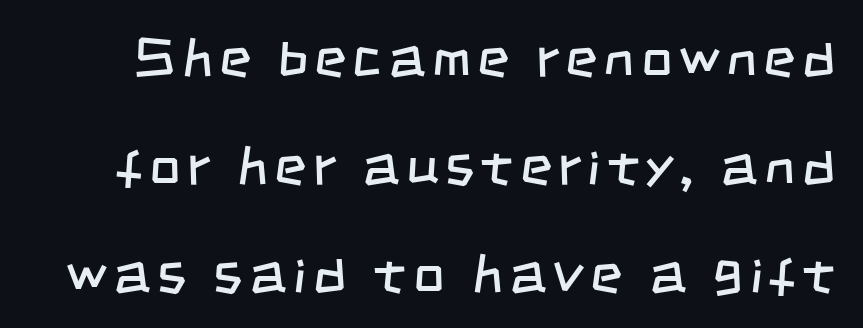
The image shows 55 px regular-weight, condensed sans-serif type; set loose line spacing (1.96x), not underlined; low stroke contrast and a large x-height.
